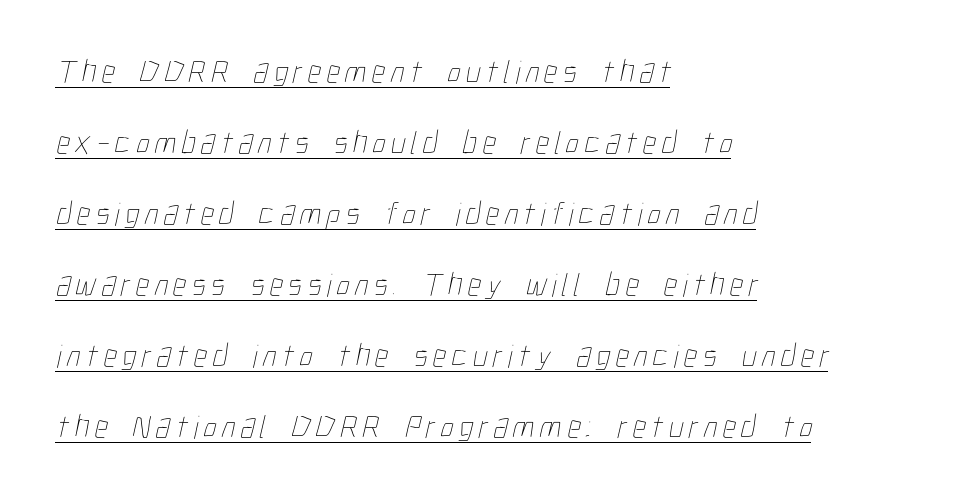
Q: Is the text bold? A: No.
Q: Is the text underlined? A: Yes.
Q: How is the paragraph aligned? A: Left-aligned.
Q: Is the spacing between lines tight, normal or loose? A: Loose.
Q: Width (condensed, normal, or wide)? A: Condensed.
Q: Stroke contrast? A: Low.
Q: x-height? A: Medium.
Q: Monospaced? A: No.
